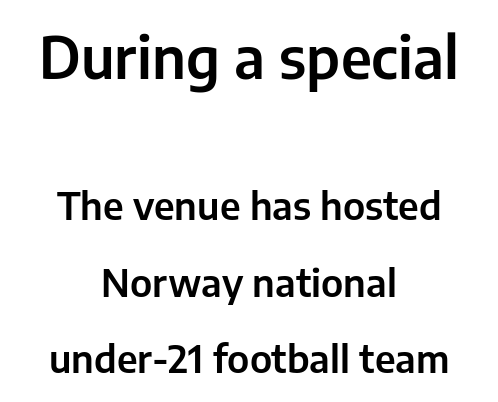
Q: Is the text italic (slanted)? A: No, it is upright.
Q: Is the typeface a serif or a sans-serif typeface? A: Sans-serif.
Q: Is the text underlined? A: No.
Q: How is the paragraph aligned? A: Centered.
Q: Is the spacing between letters normal or unusually wide? A: Normal.
Q: Is the spacing between lines tight, normal or loose? A: Loose.
Q: Which block of text is set in a larger size, the first (top) or the second (bottom)? A: The first (top) one.
Q: Width (condensed, normal, or wide)? A: Normal.
Q: Stroke contrast? A: Low.
Q: x-height? A: Medium.
Q: Monospaced? A: No.
